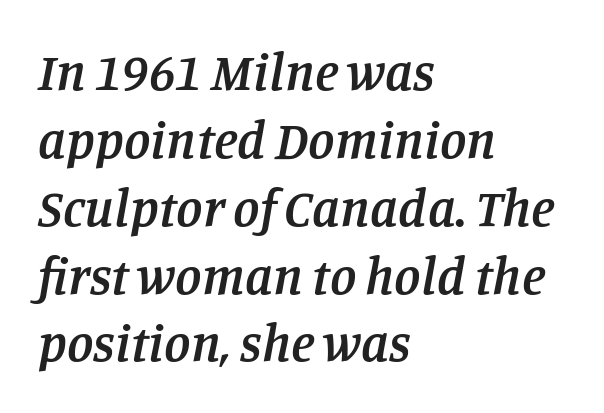
The image shows 53 px semibold serif type, italic (leaning right); set left-aligned, normal line spacing (1.28x), normal letter spacing, not underlined; low stroke contrast and a large x-height.
